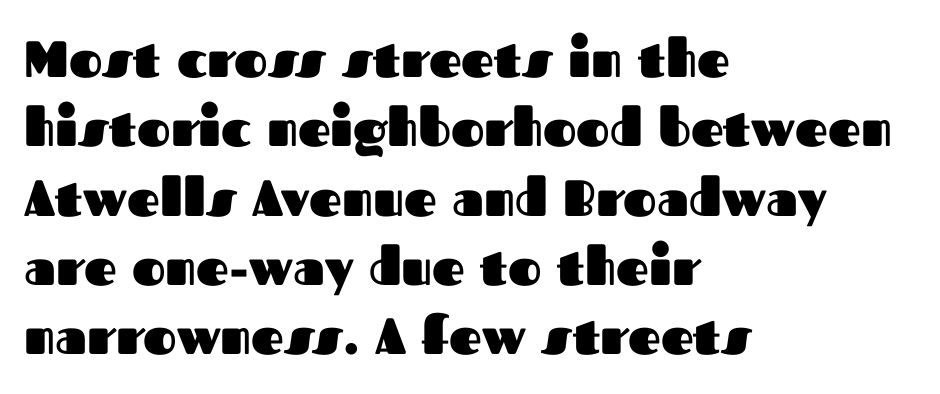
The image shows 51 px heavy sans-serif type, upright; set left-aligned, normal line spacing (1.36x), normal letter spacing, not underlined; medium stroke contrast and a medium x-height.
